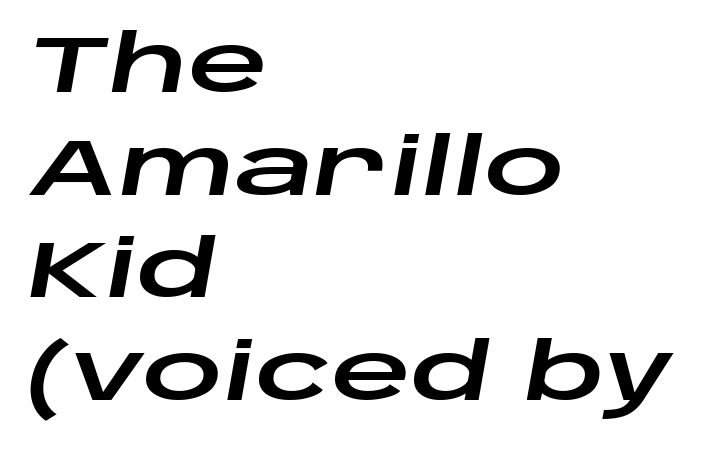
Q: Is the text italic (slanted)? A: Yes, it leans right by about 10 degrees.
Q: Is the text underlined? A: No.
Q: How is the paragraph aligned? A: Left-aligned.
Q: Is the spacing between letters normal or unusually wide? A: Normal.
Q: Is the spacing between lines tight, normal or loose? A: Normal.
Q: Width (condensed, normal, or wide)? A: Wide.
Q: Stroke contrast? A: Low.
Q: x-height? A: Large.
Q: Monospaced? A: No.
